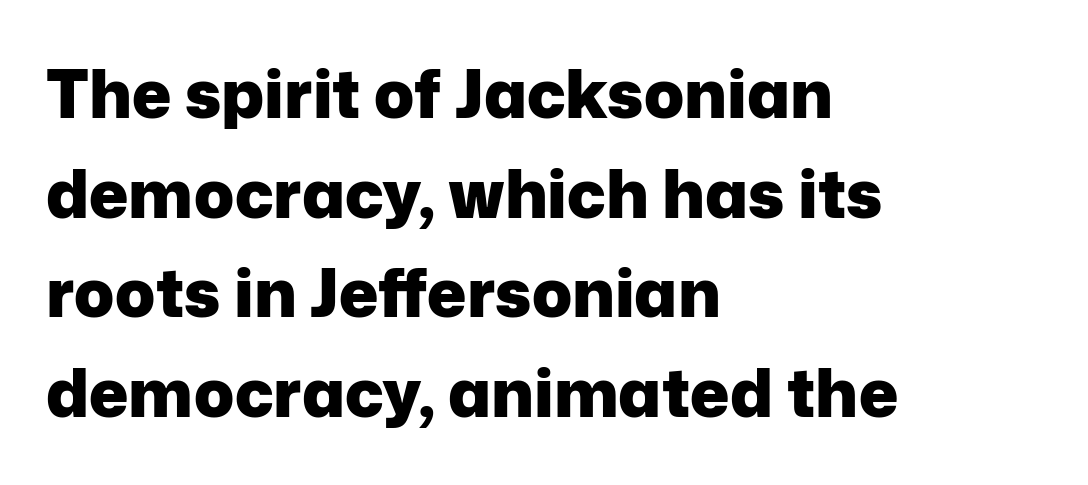
The image shows 66 px heavy sans-serif type, upright; set left-aligned, normal line spacing (1.51x), normal letter spacing, not underlined; low stroke contrast and a medium x-height.
